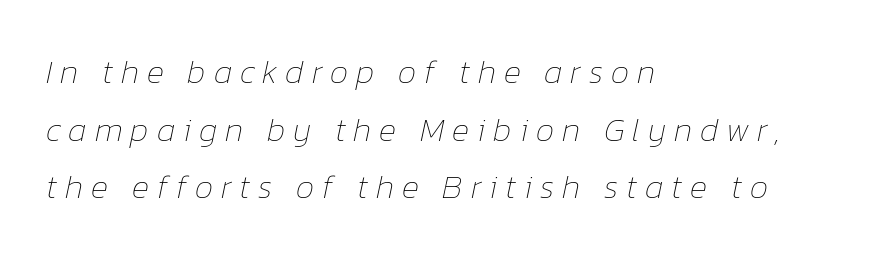
Q: Is the text bold? A: No.
Q: Is the text italic (slanted)? A: Yes, it leans right by about 12 degrees.
Q: Is the text underlined? A: No.
Q: How is the paragraph aligned? A: Left-aligned.
Q: Is the spacing between letters normal or unusually wide? A: Unusually wide.
Q: Width (condensed, normal, or wide)? A: Normal.
Q: Stroke contrast? A: Low.
Q: x-height? A: Medium.
Q: Monospaced? A: No.
